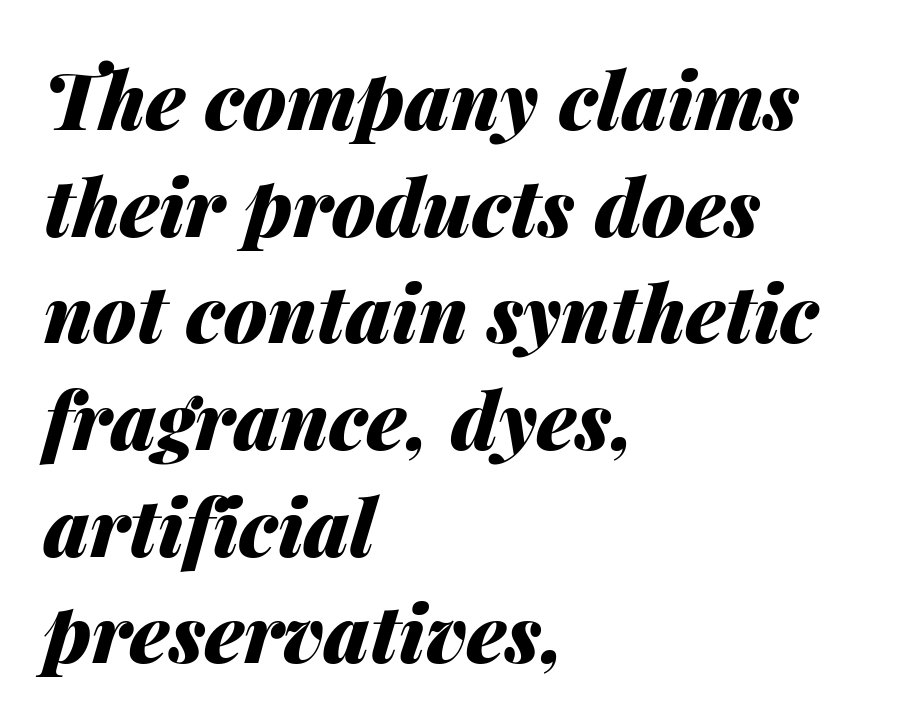
{"italic": "yes", "lean": "right", "slant_degrees": 14, "bold": "yes", "weight": "heavy", "width": "normal", "stroke_contrast": "medium", "x_height": "medium", "monospaced": "no", "underline": "no", "align": "left", "line_spacing": "normal", "line_spacing_ratio": 1.35, "letter_spacing": "normal", "letter_spacing_em": 0.0, "glyph_px": 79}
